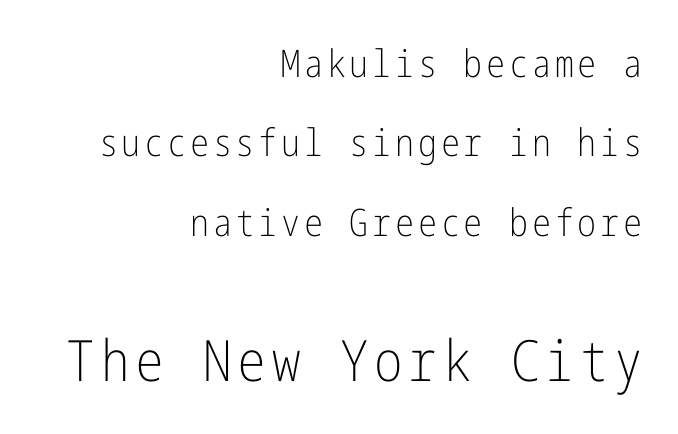
Q: Is the text bold? A: No.
Q: Is the text italic (slanted)? A: No, it is upright.
Q: Is the typeface a serif or a sans-serif typeface? A: Sans-serif.
Q: Is the text underlined? A: No.
Q: How is the paragraph aligned? A: Right-aligned.
Q: Is the spacing between lines tight, normal or loose? A: Loose.
Q: Which block of text is set in a larger size, the first (top) or the second (bottom)? A: The second (bottom) one.
Q: Width (condensed, normal, or wide)? A: Condensed.
Q: Stroke contrast? A: Low.
Q: x-height? A: Medium.
